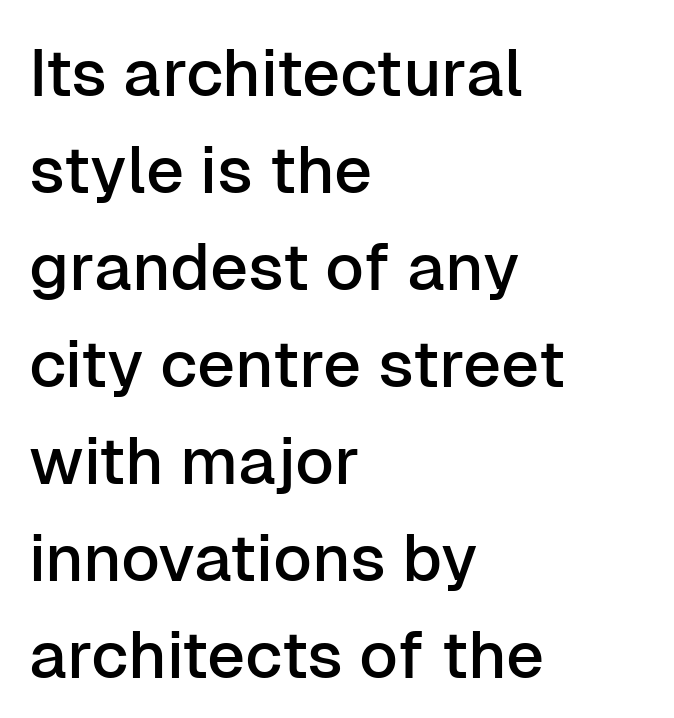
The horizontal fit of the characters is conventional and even. Horizontal bands of white between lines are of average thickness. Compared with a centered layout, this one pins lines to the left instead. I'd call this a sans setting — the letters go barefoot. Proportional: the letters do not fall into vertical columns. The letters stand straight up with perfectly vertical stems.
